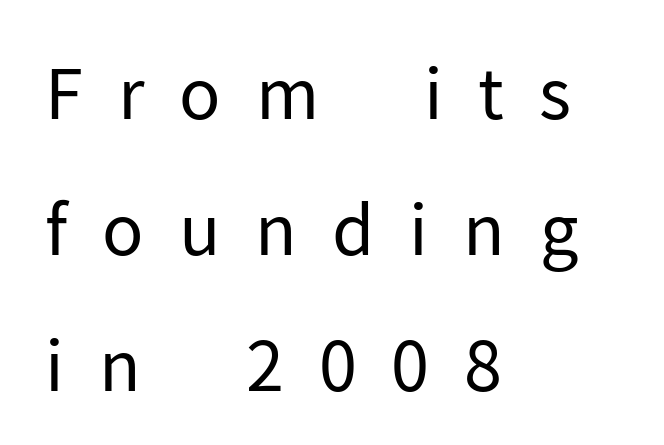
The image shows 70 px regular-weight sans-serif type, upright; set left-aligned, loose line spacing (1.94x), unusually wide letter spacing (+0.5 em), not underlined; low stroke contrast and a medium x-height.
